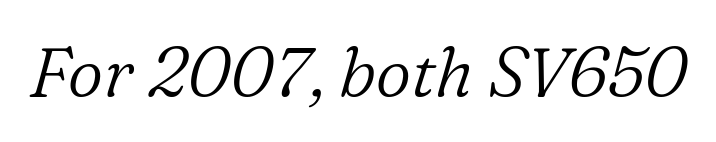
The image shows 69 px light serif type, italic (leaning right); set normal letter spacing, not underlined; low stroke contrast and a medium x-height.
